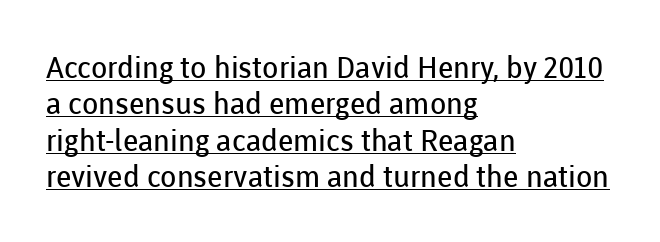
{"serif": "no", "italic": "no", "bold": "no", "weight": "regular", "width": "normal", "stroke_contrast": "low", "x_height": "medium", "monospaced": "no", "underline": "yes", "align": "left", "line_spacing_ratio": 1.21, "letter_spacing": "normal", "letter_spacing_em": 0.0, "glyph_px": 30}
